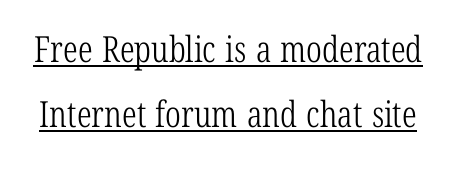
The sample's only ornament is a line tracing under the words. A typesetter would call this proportional, since set widths differ per character. Weight: in the light-to-regular range. Note: serifs present on the glyphs.
